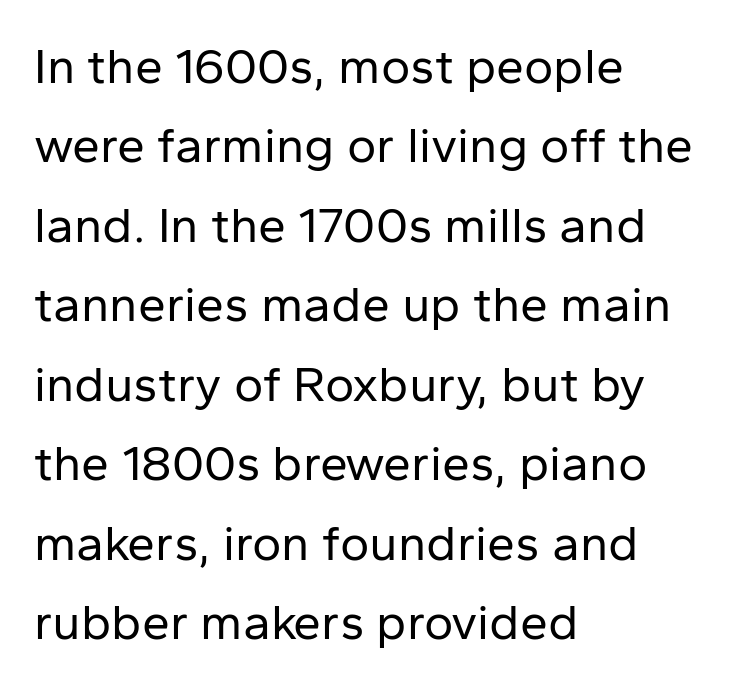
Q: Is the text bold? A: No.
Q: Is the text italic (slanted)? A: No, it is upright.
Q: Is the typeface a serif or a sans-serif typeface? A: Sans-serif.
Q: Is the text underlined? A: No.
Q: How is the paragraph aligned? A: Left-aligned.
Q: Is the spacing between letters normal or unusually wide? A: Normal.
Q: Is the spacing between lines tight, normal or loose? A: Normal.
Q: Width (condensed, normal, or wide)? A: Normal.
Q: Stroke contrast? A: Low.
Q: x-height? A: Medium.
Q: Monospaced? A: No.
